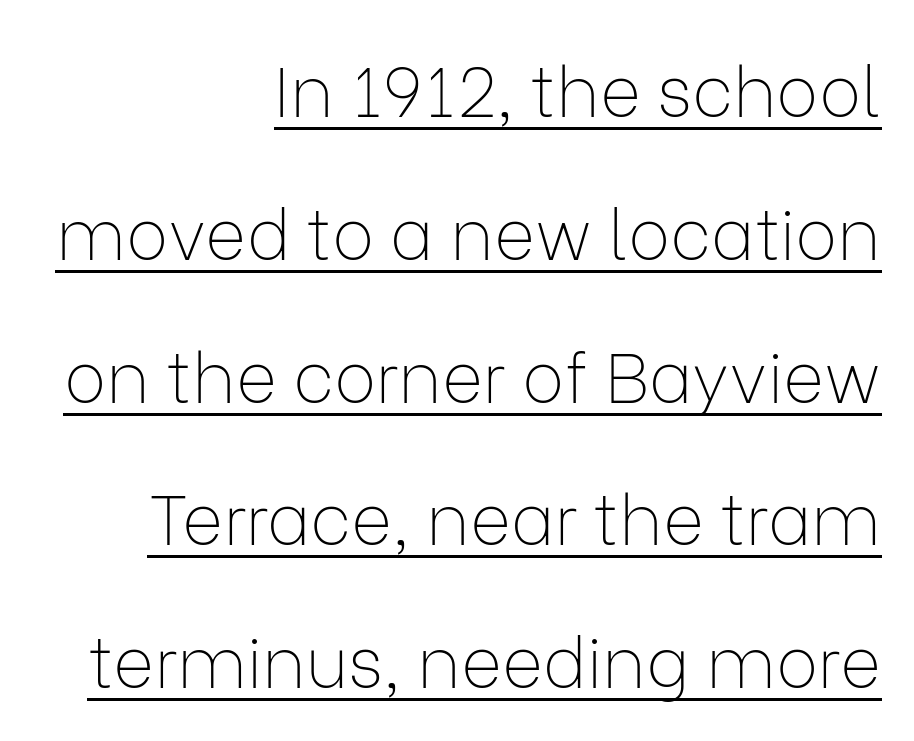
Q: Is the text bold? A: No.
Q: Is the text italic (slanted)? A: No, it is upright.
Q: Is the typeface a serif or a sans-serif typeface? A: Sans-serif.
Q: Is the text underlined? A: Yes.
Q: How is the paragraph aligned? A: Right-aligned.
Q: Is the spacing between letters normal or unusually wide? A: Normal.
Q: Is the spacing between lines tight, normal or loose? A: Loose.
Q: Width (condensed, normal, or wide)? A: Normal.
Q: Stroke contrast? A: Low.
Q: x-height? A: Medium.
Q: Monospaced? A: No.
